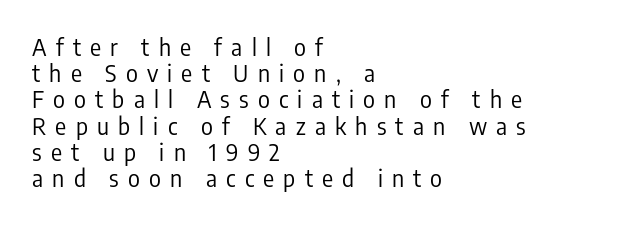
{"italic": "no", "bold": "no", "underline": "no", "align": "left", "line_spacing": "tight", "line_spacing_ratio": 1.14, "letter_spacing": "wide", "letter_spacing_em": 0.4, "glyph_px": 23}
